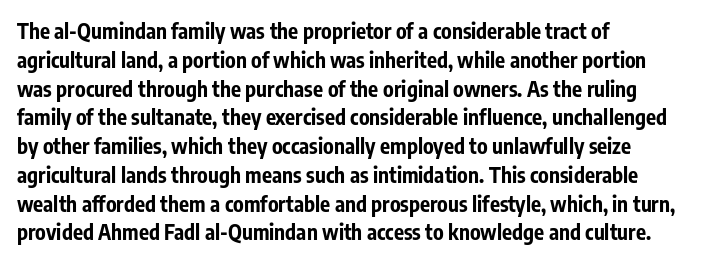
The image shows 21 px bold type, upright; set left-aligned, normal line spacing (1.37x), normal letter spacing, not underlined.
